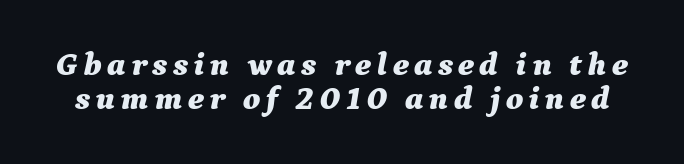
Glance below the letters and you will spot only blank space. Its strokes are broad and dark, the hallmark of bold type. Whoever set this chose condensed vertical rhythm over breathing room. A typesetter would mark this as italic. This sample has the flowing, uneven cadence of proportional lettering.
